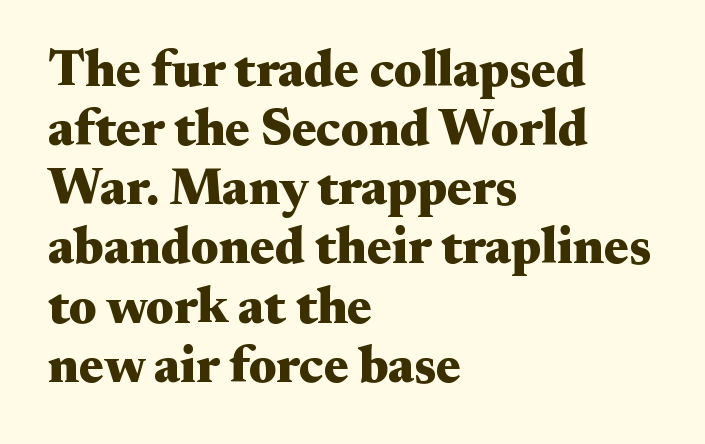
Q: Is the text bold? A: Yes.
Q: Is the text italic (slanted)? A: No, it is upright.
Q: Is the typeface a serif or a sans-serif typeface? A: Serif.
Q: Is the text underlined? A: No.
Q: How is the paragraph aligned? A: Left-aligned.
Q: Is the spacing between letters normal or unusually wide? A: Normal.
Q: Width (condensed, normal, or wide)? A: Wide.
Q: Stroke contrast? A: Medium.
Q: x-height? A: Small.
Q: Monospaced? A: No.
